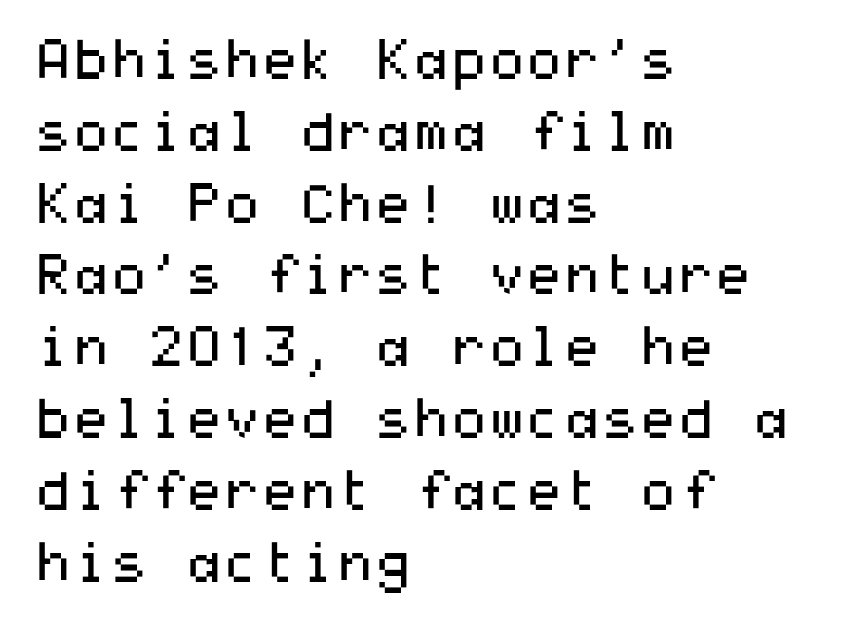
The image shows 54 px regular-weight, wide sans-serif type, upright; set left-aligned, normal line spacing (1.33x), normal letter spacing, not underlined; medium stroke contrast and a medium x-height.
